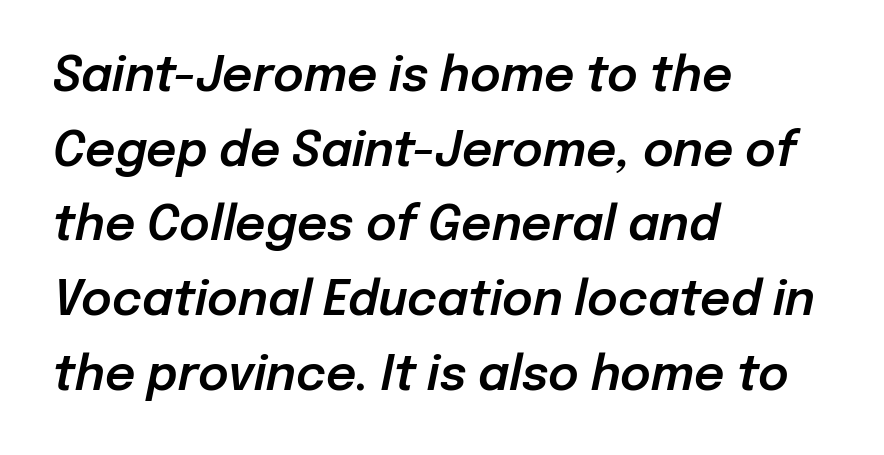
Type without underlining. What's the leading like? Ordinary, nothing unusual. This rendering uses left alignment, leaving the right contour irregular. The letters advance in unequal steps, a hallmark of proportional type. It's the slanting kind of type. Characters follow at the spacing the type designer built in.
